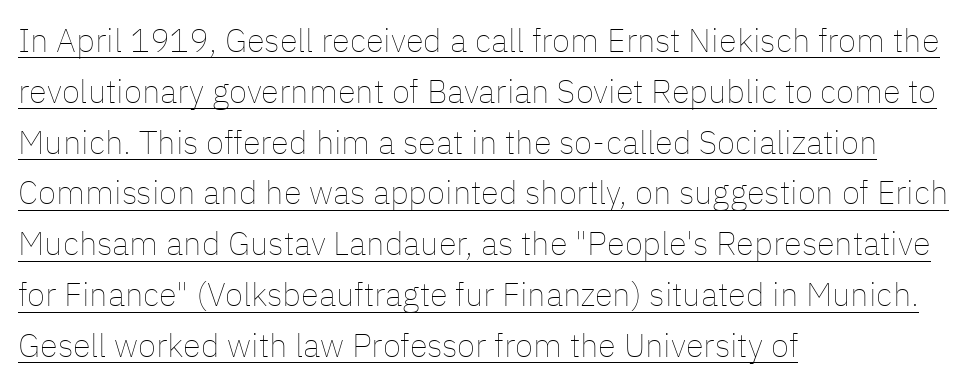
Q: Is the text bold? A: No.
Q: Is the text italic (slanted)? A: No, it is upright.
Q: Is the text underlined? A: Yes.
Q: How is the paragraph aligned? A: Left-aligned.
Q: Is the spacing between letters normal or unusually wide? A: Normal.
Q: Is the spacing between lines tight, normal or loose? A: Normal.
Q: Width (condensed, normal, or wide)? A: Normal.
Q: Stroke contrast? A: Low.
Q: x-height? A: Medium.
Q: Monospaced? A: No.
